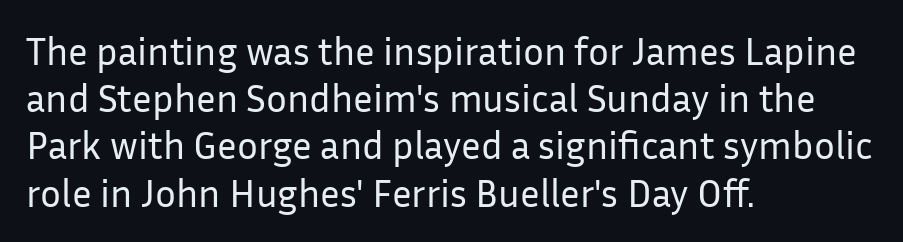
{"serif": "no", "italic": "no", "bold": "no", "weight": "regular", "width": "normal", "stroke_contrast": "low", "x_height": "medium", "monospaced": "no", "underline": "no", "align": "left", "line_spacing_ratio": 1.21, "letter_spacing": "normal", "letter_spacing_em": 0.0, "glyph_px": 39}
